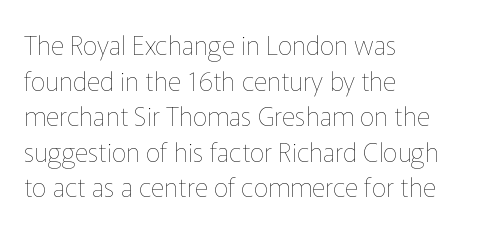
{"italic": "no", "bold": "no", "underline": "no", "align": "left", "line_spacing": "normal", "line_spacing_ratio": 1.37, "letter_spacing": "normal", "letter_spacing_em": 0.0, "glyph_px": 26}
